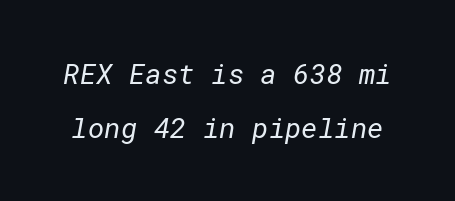
{"serif": "no", "bold": "no", "weight": "regular", "width": "normal", "stroke_contrast": "low", "x_height": "medium", "underline": "no", "line_spacing": "loose", "line_spacing_ratio": 1.93, "letter_spacing": "normal", "letter_spacing_em": 0.0, "glyph_px": 28}
